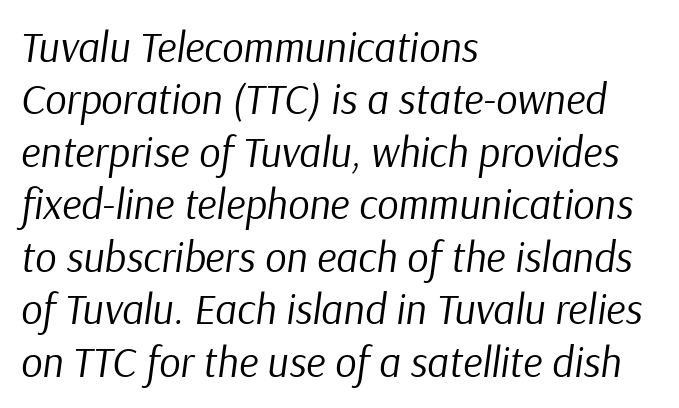
{"italic": "yes", "lean": "right", "slant_degrees": 9, "bold": "no", "weight": "regular", "width": "normal", "stroke_contrast": "low", "x_height": "medium", "monospaced": "no", "underline": "no", "align": "left", "line_spacing": "normal", "line_spacing_ratio": 1.25, "letter_spacing": "normal", "letter_spacing_em": 0.0, "glyph_px": 42}
